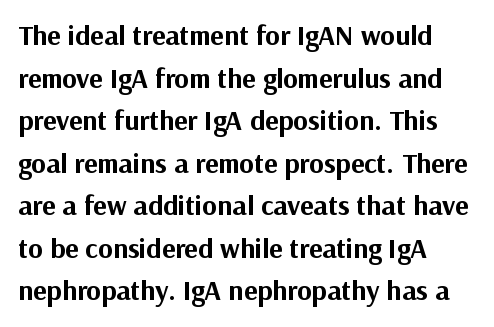
{"serif": "no", "italic": "no", "bold": "yes", "weight": "bold", "width": "normal", "stroke_contrast": "medium", "x_height": "medium", "monospaced": "no", "underline": "no", "align": "left", "line_spacing": "normal", "line_spacing_ratio": 1.52, "letter_spacing": "normal", "letter_spacing_em": 0.0, "glyph_px": 28}
